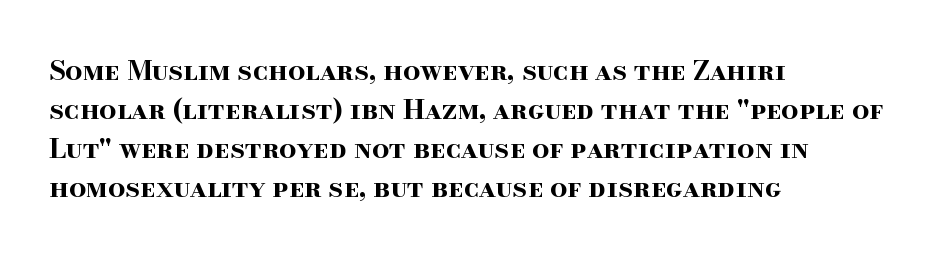
{"italic": "no", "bold": "yes", "underline": "no", "align": "left", "line_spacing": "normal", "line_spacing_ratio": 1.45, "letter_spacing": "normal", "letter_spacing_em": 0.0, "glyph_px": 27}
